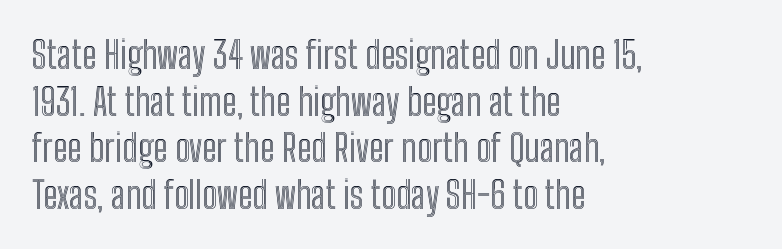
{"italic": "no", "width": "condensed", "x_height": "medium", "monospaced": "no", "underline": "no", "align": "left", "line_spacing": "normal", "line_spacing_ratio": 1.26, "letter_spacing": "normal", "letter_spacing_em": 0.0, "glyph_px": 37}
